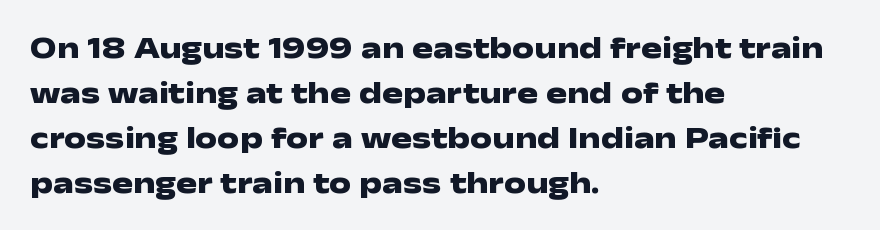
Q: Is the text bold? A: Yes.
Q: Is the text italic (slanted)? A: No, it is upright.
Q: Is the typeface a serif or a sans-serif typeface? A: Sans-serif.
Q: Is the text underlined? A: No.
Q: How is the paragraph aligned? A: Left-aligned.
Q: Is the spacing between letters normal or unusually wide? A: Normal.
Q: Is the spacing between lines tight, normal or loose? A: Normal.
Q: Width (condensed, normal, or wide)? A: Wide.
Q: Stroke contrast? A: Low.
Q: x-height? A: Medium.
Q: Monospaced? A: No.
